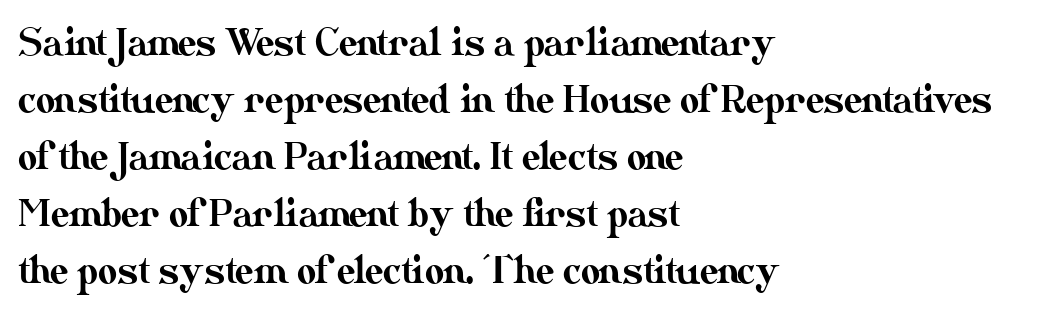
{"italic": "no", "width": "normal", "stroke_contrast": "medium", "x_height": "small", "monospaced": "no", "underline": "no", "align": "left", "line_spacing": "normal", "line_spacing_ratio": 1.54, "letter_spacing": "normal", "letter_spacing_em": 0.0, "glyph_px": 37}
